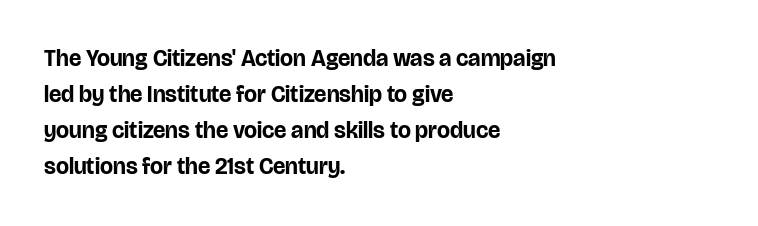
Q: Is the text bold? A: Yes.
Q: Is the text italic (slanted)? A: No, it is upright.
Q: Is the text underlined? A: No.
Q: How is the paragraph aligned? A: Left-aligned.
Q: Is the spacing between letters normal or unusually wide? A: Normal.
Q: Is the spacing between lines tight, normal or loose? A: Normal.
